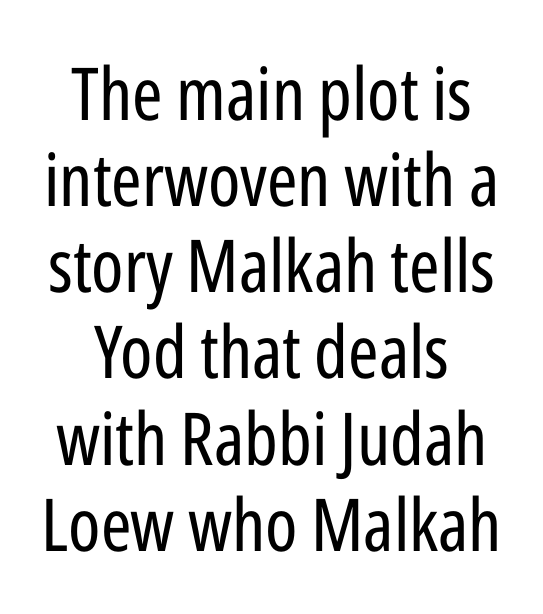
The face used here is a sans, in the tradition of grotesques and geometrics. Here the designer chose a conventional face with non-uniform glyph widths. Layout note: lines centered. Clear beneath every line of the passage. You could call the tracking neutral — neither tight nor loose.
